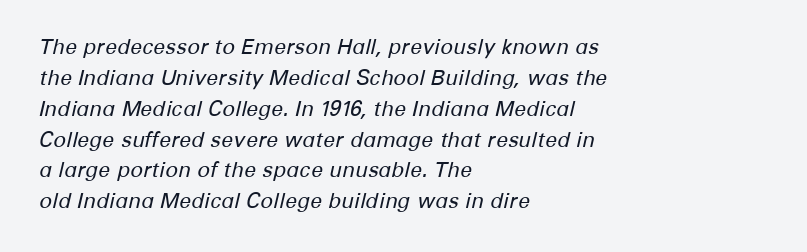
{"italic": "yes", "lean": "right", "slant_degrees": 12, "bold": "no", "underline": "no", "align": "left", "line_spacing": "normal", "line_spacing_ratio": 1.47, "letter_spacing": "normal", "letter_spacing_em": 0.0, "glyph_px": 21}
